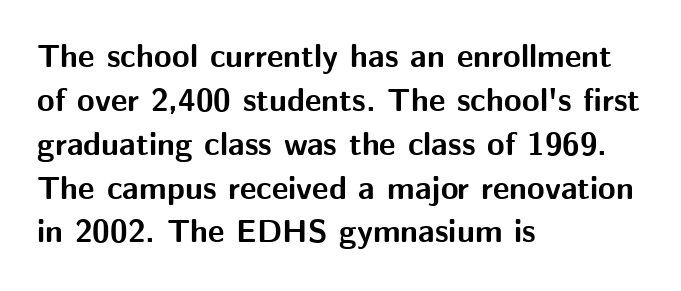
The image shows 32 px bold sans-serif type, upright; set left-aligned, normal line spacing (1.37x), normal letter spacing, not underlined; medium stroke contrast and a medium x-height.
